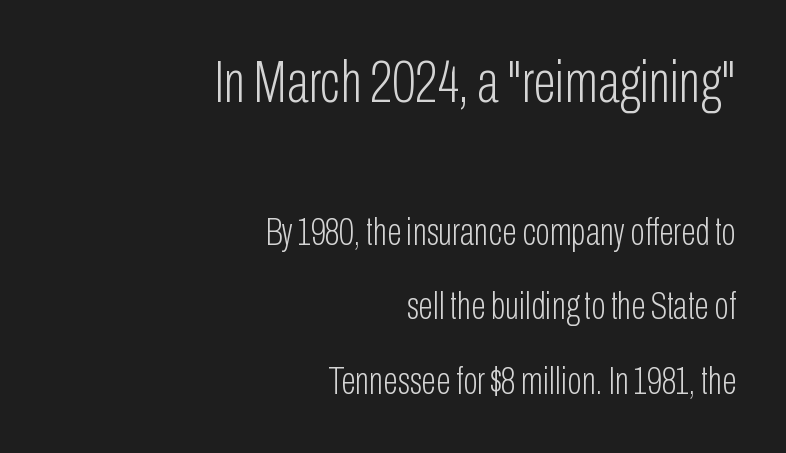
The image shows 59 px light, condensed sans-serif type, upright; set right-aligned, loose line spacing (1.91x), normal letter spacing, not underlined; the first (top) block is 1.51x larger; low stroke contrast and a medium x-height.
